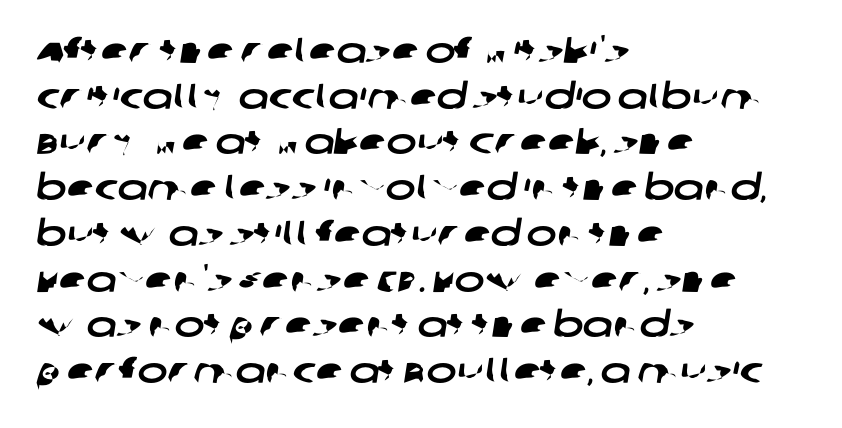
{"serif": "no", "width": "wide", "stroke_contrast": "low", "x_height": "large", "monospaced": "no", "underline": "no", "align": "left", "line_spacing": "normal", "line_spacing_ratio": 1.27, "letter_spacing": "normal", "letter_spacing_em": 0.0, "glyph_px": 36}
